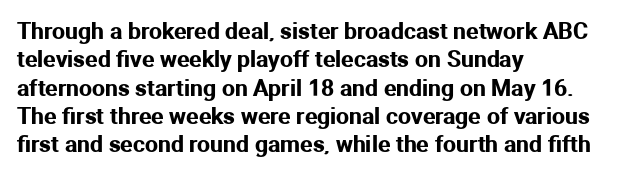
One-word summary of the alignment: left. These lines keep a tight, regular rhythm from letter to letter. Letters rest on an invisible, unmarked baseline. In terms of posture, this sample is upright.
